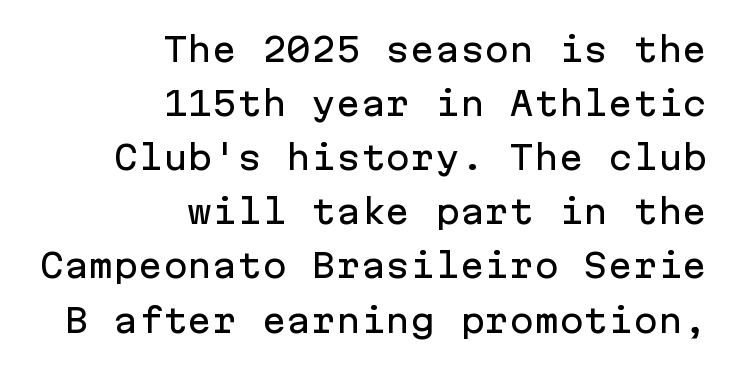
Q: Is the text italic (slanted)? A: No, it is upright.
Q: Is the typeface a serif or a sans-serif typeface? A: Sans-serif.
Q: Is the text underlined? A: No.
Q: How is the paragraph aligned? A: Right-aligned.
Q: Is the spacing between letters normal or unusually wide? A: Normal.
Q: Is the spacing between lines tight, normal or loose? A: Normal.
Q: Width (condensed, normal, or wide)? A: Normal.
Q: Stroke contrast? A: Low.
Q: x-height? A: Medium.
Q: Monospaced? A: Yes.
